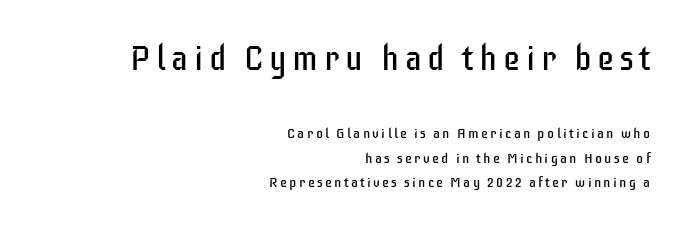
Q: Is the text bold? A: No.
Q: Is the text italic (slanted)? A: No, it is upright.
Q: Is the typeface a serif or a sans-serif typeface? A: Sans-serif.
Q: Is the text underlined? A: No.
Q: How is the paragraph aligned? A: Right-aligned.
Q: Which block of text is set in a larger size, the first (top) or the second (bottom)? A: The first (top) one.
Q: Width (condensed, normal, or wide)? A: Condensed.
Q: Stroke contrast? A: Low.
Q: x-height? A: Large.
Q: Monospaced? A: No.
